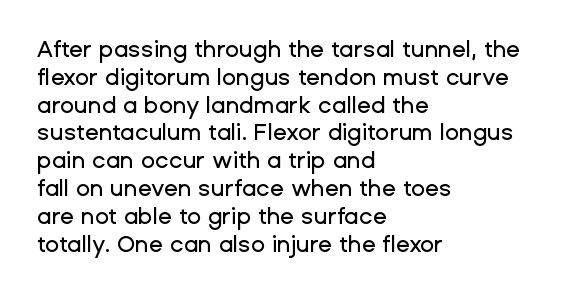
Here the glyphs are tracked normally, forming tight word shapes. The specimen omits any rule beneath the text block's lines. Vertical strokes here are truly vertical. The lines in this sample share a left origin and differ only in where they stop.
